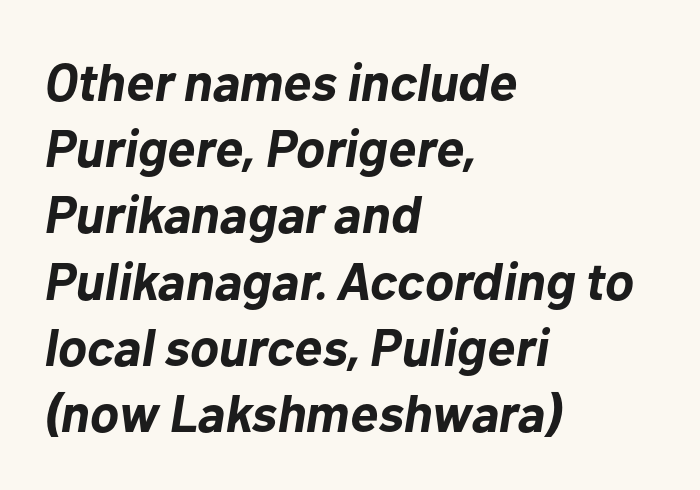
Q: Is the text bold? A: Yes.
Q: Is the text italic (slanted)? A: Yes, it leans right by about 10 degrees.
Q: Is the text underlined? A: No.
Q: How is the paragraph aligned? A: Left-aligned.
Q: Is the spacing between letters normal or unusually wide? A: Normal.
Q: Is the spacing between lines tight, normal or loose? A: Normal.
Q: Width (condensed, normal, or wide)? A: Normal.
Q: Stroke contrast? A: Low.
Q: x-height? A: Medium.
Q: Monospaced? A: No.
